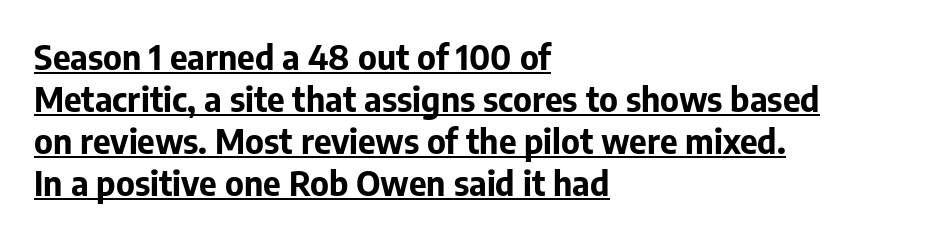
Q: Is the text bold? A: Yes.
Q: Is the text italic (slanted)? A: No, it is upright.
Q: Is the typeface a serif or a sans-serif typeface? A: Sans-serif.
Q: Is the text underlined? A: Yes.
Q: How is the paragraph aligned? A: Left-aligned.
Q: Is the spacing between letters normal or unusually wide? A: Normal.
Q: Width (condensed, normal, or wide)? A: Normal.
Q: Stroke contrast? A: Low.
Q: x-height? A: Medium.
Q: Monospaced? A: No.
